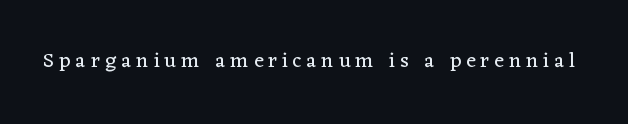
Q: Is the text bold? A: No.
Q: Is the text italic (slanted)? A: No, it is upright.
Q: Is the text underlined? A: No.
Q: Is the spacing between letters normal or unusually wide? A: Unusually wide.
